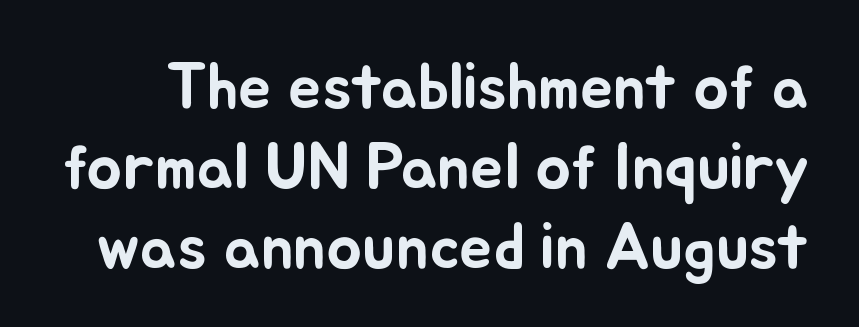
{"italic": "no", "width": "normal", "stroke_contrast": "low", "x_height": "small", "monospaced": "no", "underline": "no", "line_spacing_ratio": 1.21, "letter_spacing": "normal", "letter_spacing_em": 0.0, "glyph_px": 66}
